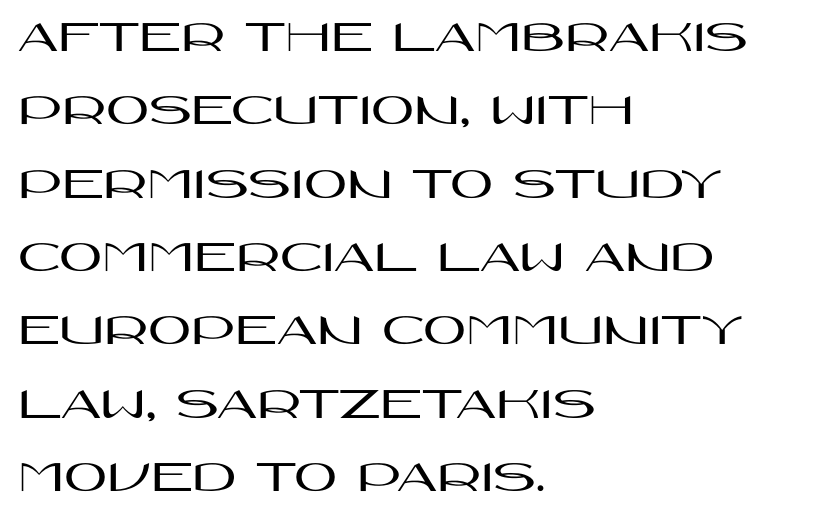
Q: Is the text italic (slanted)? A: No, it is upright.
Q: Is the typeface a serif or a sans-serif typeface? A: Sans-serif.
Q: Is the text underlined? A: No.
Q: How is the paragraph aligned? A: Left-aligned.
Q: Is the spacing between letters normal or unusually wide? A: Normal.
Q: Is the spacing between lines tight, normal or loose? A: Normal.
Q: Width (condensed, normal, or wide)? A: Wide.
Q: Stroke contrast? A: High.
Q: x-height? A: Large.
Q: Monospaced? A: No.
